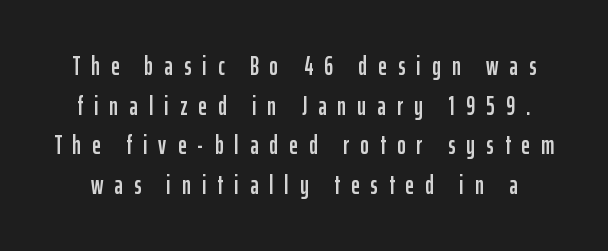
The image shows 26 px text type, upright; set normal line spacing (1.52x), unusually wide letter spacing (+0.43 em), not underlined.
